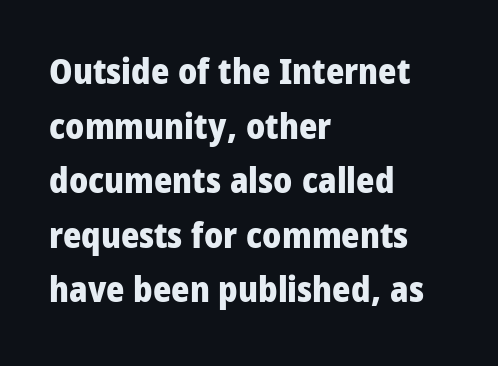
{"serif": "no", "italic": "no", "bold": "yes", "weight": "heavy", "width": "condensed", "stroke_contrast": "low", "x_height": "large", "monospaced": "no", "underline": "no", "align": "left", "line_spacing": "normal", "line_spacing_ratio": 1.56, "letter_spacing": "normal", "letter_spacing_em": 0.0, "glyph_px": 35}
